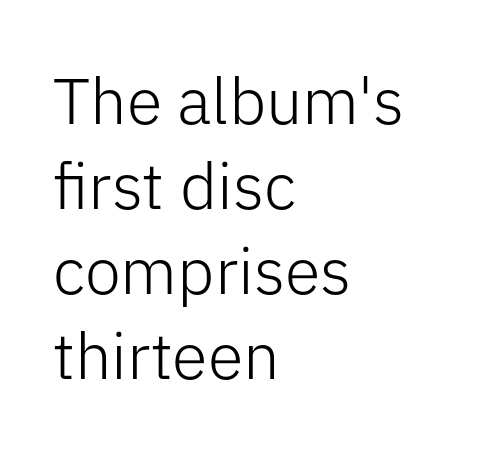
The image shows 65 px light sans-serif type, upright; set left-aligned, normal line spacing (1.31x), normal letter spacing, not underlined; low stroke contrast and a medium x-height.
